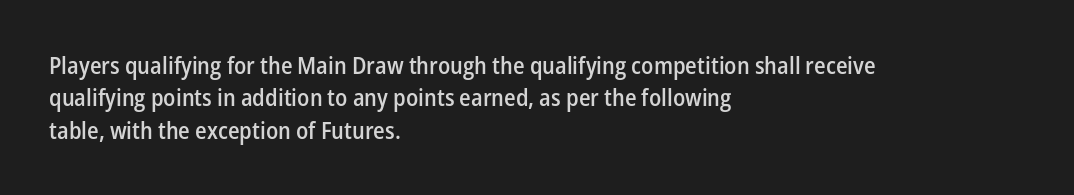
{"italic": "no", "bold": "semi", "underline": "no", "align": "left", "line_spacing": "normal", "line_spacing_ratio": 1.41, "letter_spacing": "normal", "letter_spacing_em": 0.0, "glyph_px": 23}
